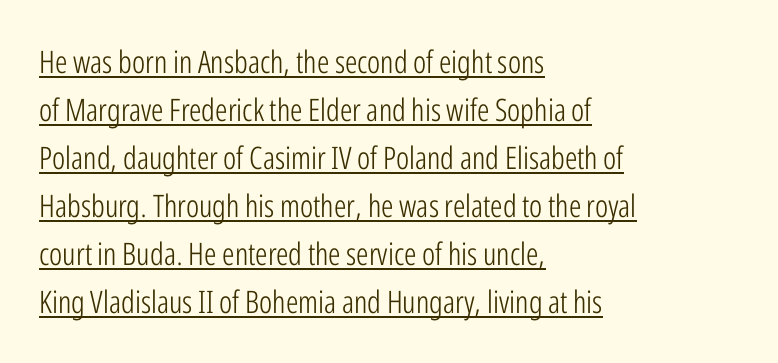
This sample carries an underscore along the baseline area. Characters remain perfectly vertical along every line. Inter-character spacing is left at the font's built-in metrics. This sample is left-justified, so line endings fall wherever the words run out. Weight class: somewhere from thin through regular.
